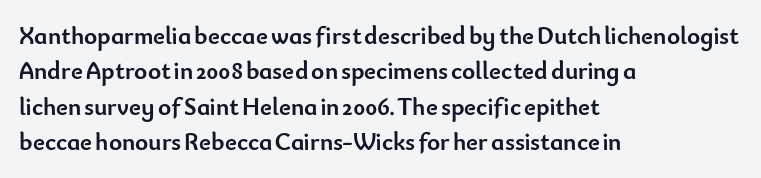
Q: Is the text bold? A: Yes.
Q: Is the text italic (slanted)? A: No, it is upright.
Q: Is the text underlined? A: No.
Q: How is the paragraph aligned? A: Left-aligned.
Q: Is the spacing between letters normal or unusually wide? A: Normal.
Q: Is the spacing between lines tight, normal or loose? A: Normal.
